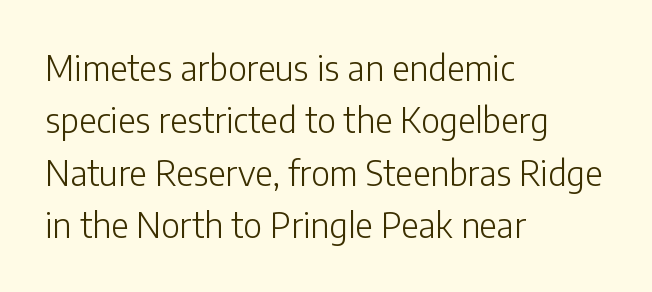
{"serif": "no", "italic": "no", "bold": "no", "weight": "light", "width": "normal", "stroke_contrast": "low", "x_height": "medium", "monospaced": "no", "underline": "no", "align": "left", "line_spacing": "normal", "line_spacing_ratio": 1.54, "letter_spacing": "normal", "letter_spacing_em": 0.0, "glyph_px": 34}
